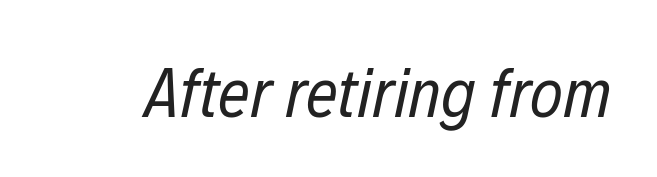
Q: Is the text bold? A: No.
Q: Is the text italic (slanted)? A: Yes, it leans right by about 12 degrees.
Q: Is the text underlined? A: No.
Q: Is the spacing between letters normal or unusually wide? A: Normal.
Q: Width (condensed, normal, or wide)? A: Condensed.
Q: Stroke contrast? A: Low.
Q: x-height? A: Medium.
Q: Monospaced? A: No.
